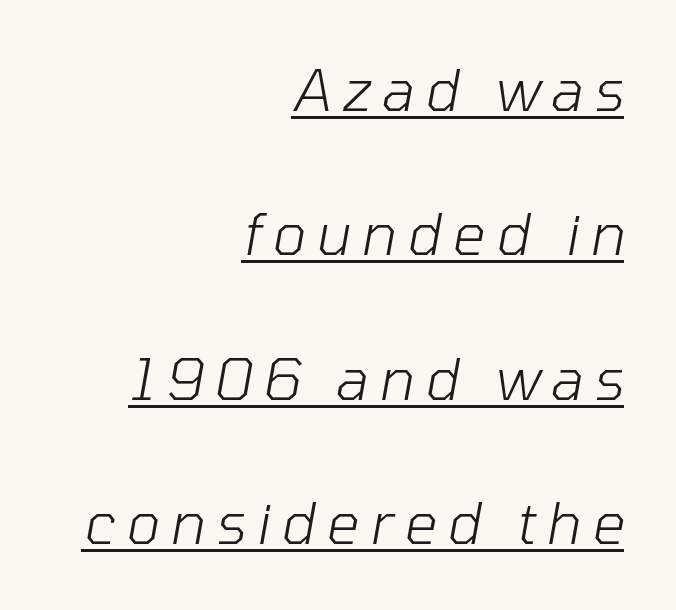
{"italic": "yes", "lean": "right", "slant_degrees": 10, "bold": "no", "weight": "light", "width": "normal", "stroke_contrast": "low", "x_height": "medium", "monospaced": "no", "underline": "yes", "align": "right", "line_spacing": "loose", "line_spacing_ratio": 2.49, "glyph_px": 58}
